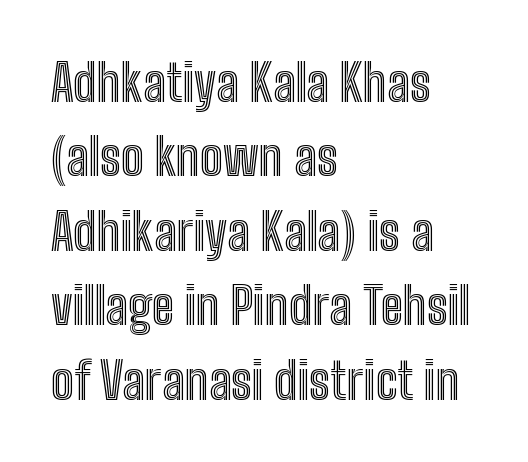
The block of text has a typical density, with ordinary space between rows. You could not count columns in this text — the font is proportionally spaced. Caption: multi-line text, flush left, ragged right. Posture: upright roman. Type without underlining. Nothing unusual about the tracking: characters are spaced as the font intends.
